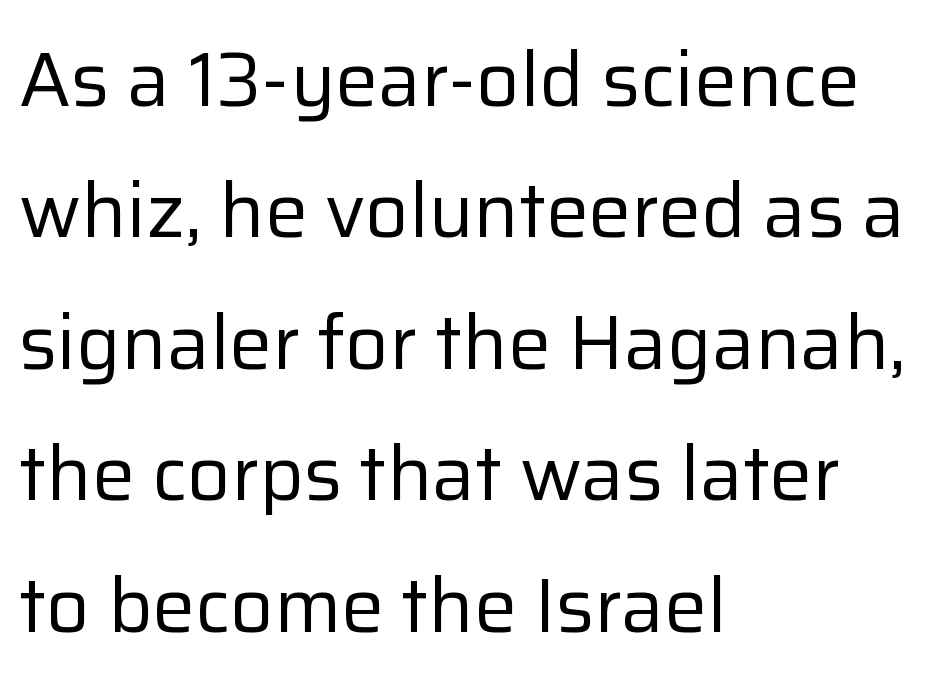
Q: Is the text bold? A: No.
Q: Is the text italic (slanted)? A: No, it is upright.
Q: Is the typeface a serif or a sans-serif typeface? A: Sans-serif.
Q: Is the text underlined? A: No.
Q: How is the paragraph aligned? A: Left-aligned.
Q: Is the spacing between letters normal or unusually wide? A: Normal.
Q: Width (condensed, normal, or wide)? A: Normal.
Q: Stroke contrast? A: Low.
Q: x-height? A: Medium.
Q: Monospaced? A: No.
